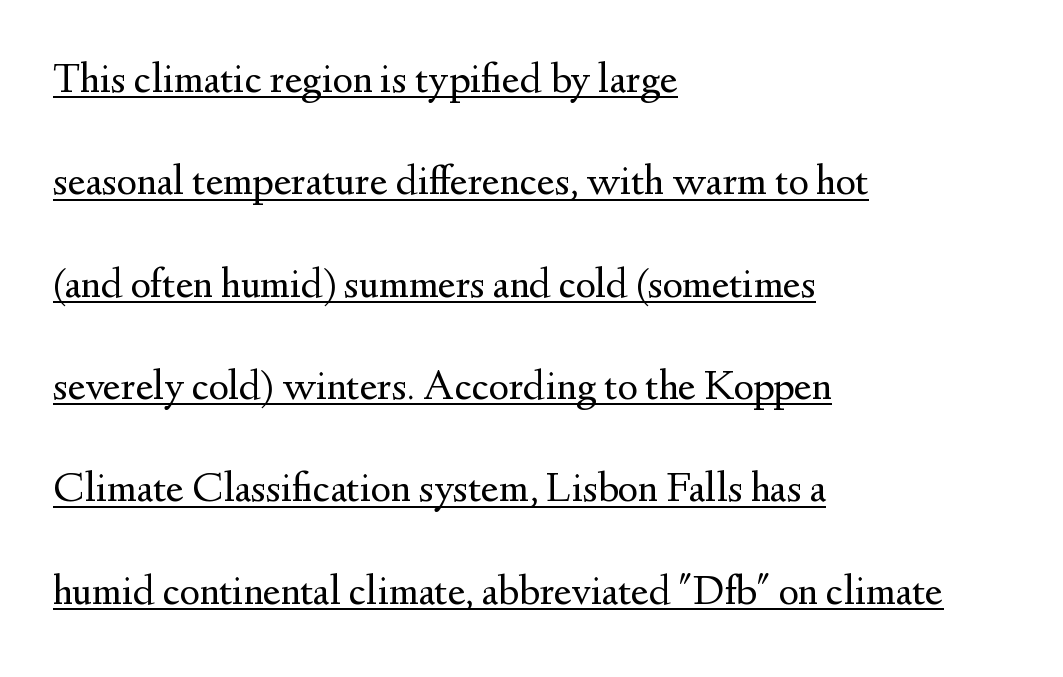
Q: Is the text bold? A: No.
Q: Is the text italic (slanted)? A: No, it is upright.
Q: Is the typeface a serif or a sans-serif typeface? A: Serif.
Q: Is the text underlined? A: Yes.
Q: How is the paragraph aligned? A: Left-aligned.
Q: Is the spacing between letters normal or unusually wide? A: Normal.
Q: Is the spacing between lines tight, normal or loose? A: Loose.
Q: Width (condensed, normal, or wide)? A: Normal.
Q: Stroke contrast? A: Medium.
Q: x-height? A: Small.
Q: Monospaced? A: No.
